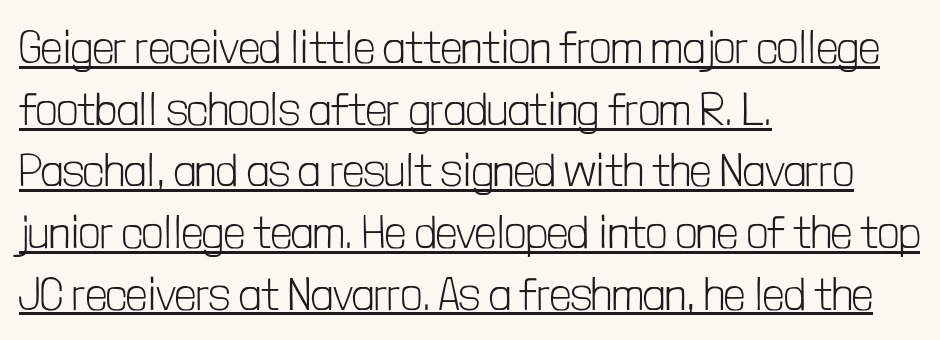
{"serif": "no", "italic": "no", "bold": "no", "weight": "light", "width": "condensed", "stroke_contrast": "low", "x_height": "medium", "monospaced": "no", "underline": "yes", "align": "left", "line_spacing": "normal", "line_spacing_ratio": 1.34, "letter_spacing": "normal", "letter_spacing_em": 0.0, "glyph_px": 46}
